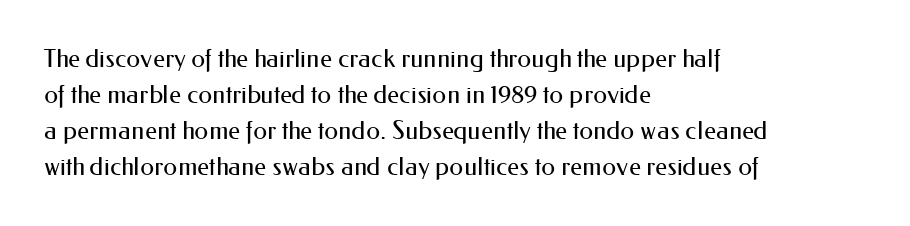
Q: Is the text bold? A: No.
Q: Is the text italic (slanted)? A: No, it is upright.
Q: Is the text underlined? A: No.
Q: How is the paragraph aligned? A: Left-aligned.
Q: Is the spacing between letters normal or unusually wide? A: Normal.
Q: Is the spacing between lines tight, normal or loose? A: Normal.
